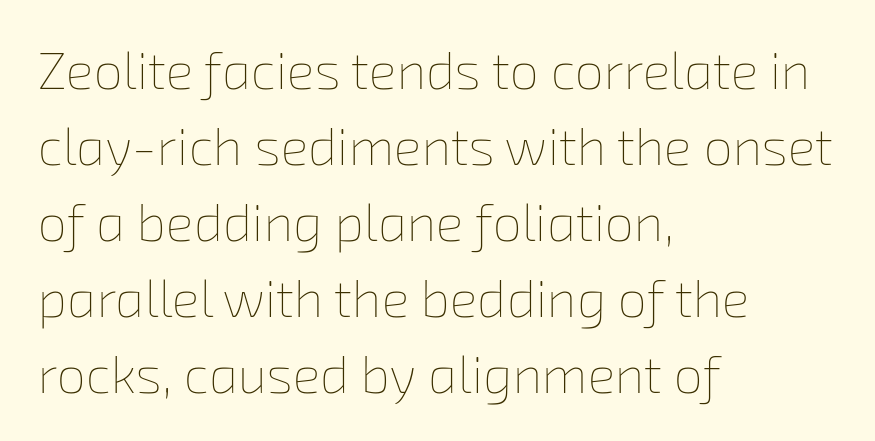
The image shows 52 px thin type; set left-aligned, normal line spacing (1.46x), normal letter spacing, not underlined; low stroke contrast and a medium x-height.
